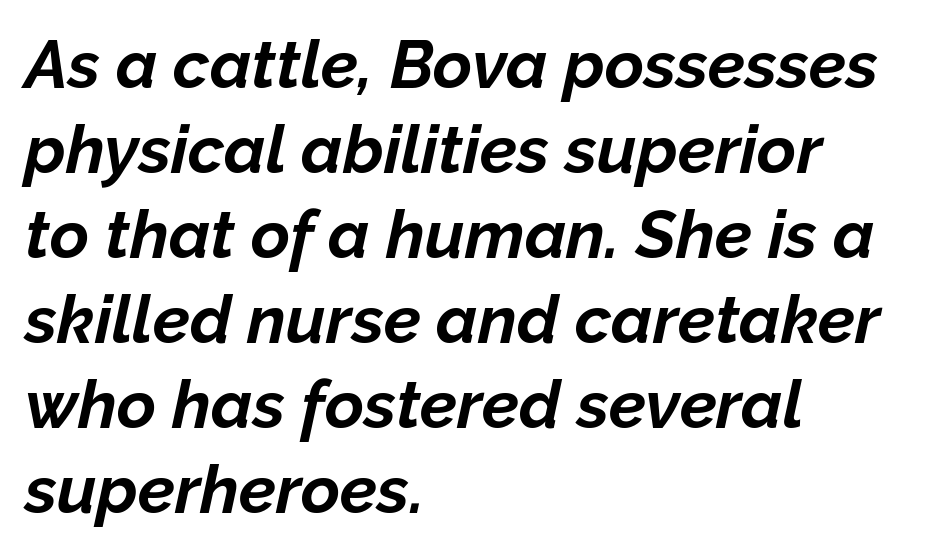
{"italic": "yes", "lean": "right", "slant_degrees": 12, "bold": "yes", "weight": "bold", "width": "normal", "stroke_contrast": "low", "x_height": "medium", "monospaced": "no", "underline": "no", "align": "left", "line_spacing": "normal", "line_spacing_ratio": 1.27, "letter_spacing": "normal", "letter_spacing_em": 0.0, "glyph_px": 67}
